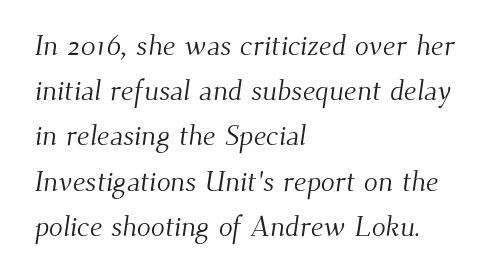
{"serif": "yes", "bold": "no", "weight": "light", "width": "normal", "stroke_contrast": "medium", "x_height": "small", "monospaced": "no", "underline": "no", "align": "left", "line_spacing": "normal", "line_spacing_ratio": 1.56, "letter_spacing": "normal", "letter_spacing_em": 0.0, "glyph_px": 29}
